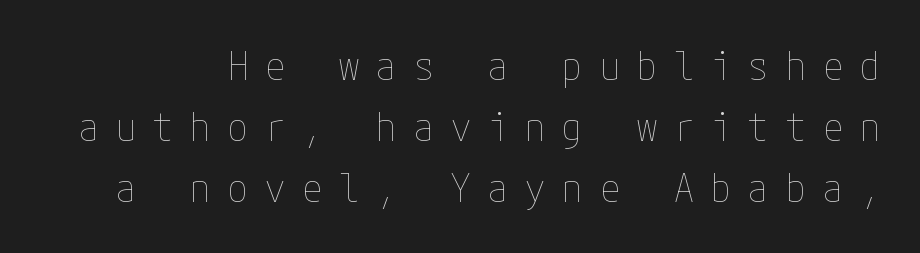
The image shows 40 px thin, condensed type, upright; set normal line spacing (1.53x), unusually wide letter spacing (+0.43 em), not underlined; low stroke contrast and a medium x-height.
